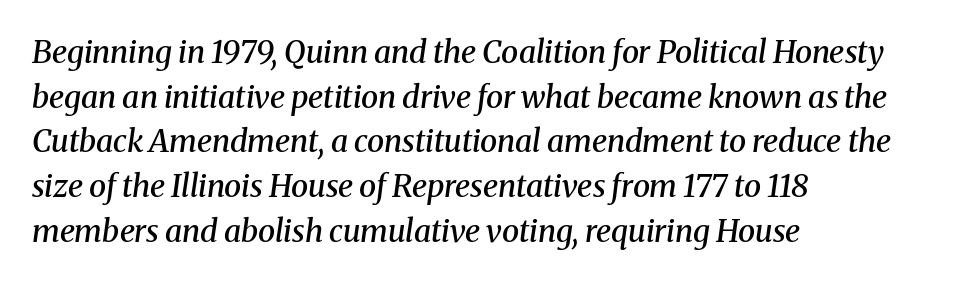
Q: Is the text bold? A: Semi-bold.
Q: Is the text italic (slanted)? A: Yes, it leans right by about 8 degrees.
Q: Is the typeface a serif or a sans-serif typeface? A: Serif.
Q: Is the text underlined? A: No.
Q: How is the paragraph aligned? A: Left-aligned.
Q: Is the spacing between letters normal or unusually wide? A: Normal.
Q: Is the spacing between lines tight, normal or loose? A: Normal.
Q: Width (condensed, normal, or wide)? A: Normal.
Q: Stroke contrast? A: Medium.
Q: x-height? A: Medium.
Q: Monospaced? A: No.
